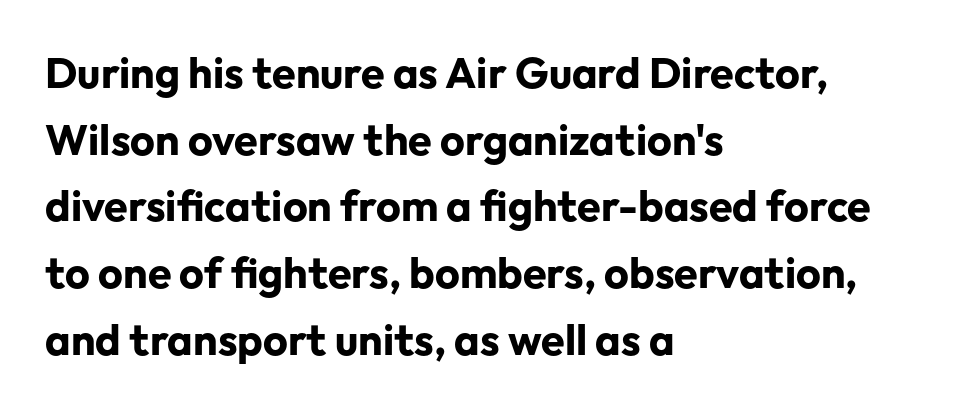
{"serif": "no", "italic": "no", "bold": "yes", "weight": "bold", "width": "normal", "stroke_contrast": "low", "x_height": "medium", "monospaced": "no", "underline": "no", "align": "left", "line_spacing": "normal", "line_spacing_ratio": 1.55, "letter_spacing": "normal", "letter_spacing_em": 0.0, "glyph_px": 43}
